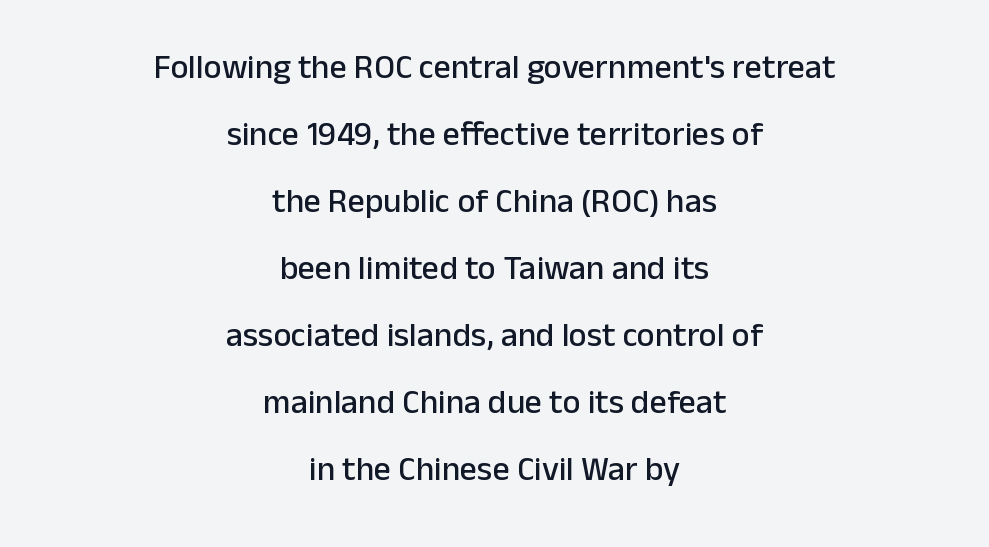
Q: Is the text italic (slanted)? A: No, it is upright.
Q: Is the typeface a serif or a sans-serif typeface? A: Sans-serif.
Q: Is the text underlined? A: No.
Q: How is the paragraph aligned? A: Centered.
Q: Is the spacing between letters normal or unusually wide? A: Normal.
Q: Is the spacing between lines tight, normal or loose? A: Loose.
Q: Width (condensed, normal, or wide)? A: Normal.
Q: Stroke contrast? A: Low.
Q: x-height? A: Medium.
Q: Monospaced? A: No.
